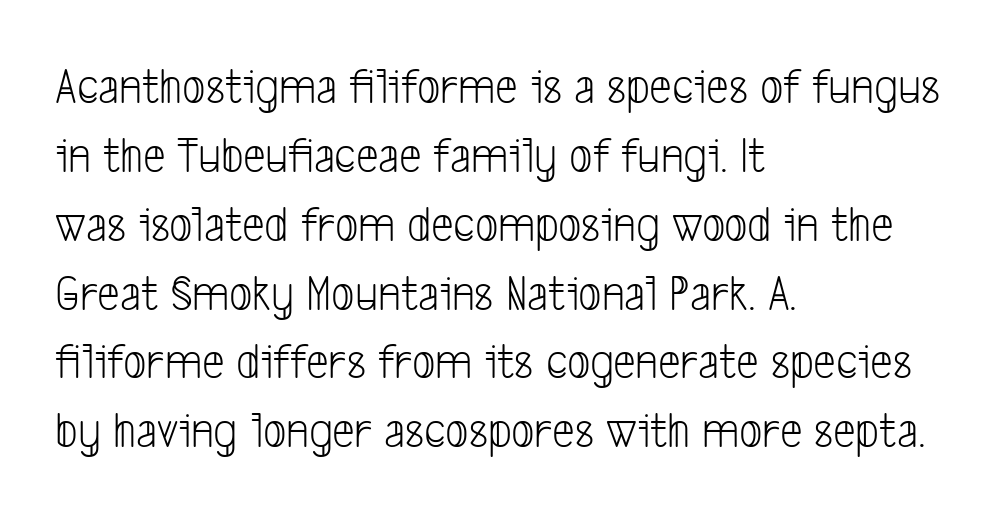
The image shows 51 px light, condensed sans-serif type; set left-aligned, normal line spacing (1.35x), normal letter spacing, not underlined; low stroke contrast and a medium x-height.
